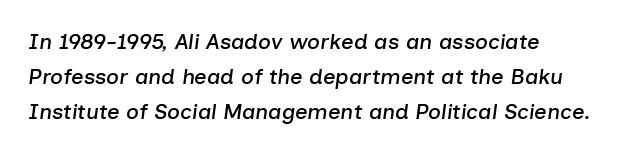
The string is rendered with underlining switched off. The paragraph shown leans on its left margin. Tracking here is standard; glyphs follow each other at the usual distance. Tall strokes in this sample are angled rather than plumb. These lines sit exactly where default settings would place them.
